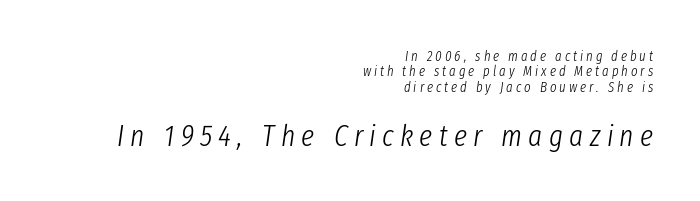
Q: Is the text bold? A: No.
Q: Is the text italic (slanted)? A: Yes, it leans right by about 8 degrees.
Q: Is the text underlined? A: No.
Q: How is the paragraph aligned? A: Right-aligned.
Q: Is the spacing between letters normal or unusually wide? A: Unusually wide.
Q: Is the spacing between lines tight, normal or loose? A: Tight.
Q: Which block of text is set in a larger size, the first (top) or the second (bottom)? A: The second (bottom) one.
Q: Width (condensed, normal, or wide)? A: Condensed.
Q: Stroke contrast? A: Low.
Q: x-height? A: Medium.
Q: Monospaced? A: No.
